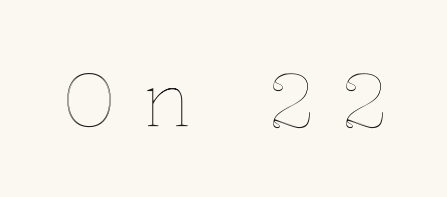
Q: Is the text italic (slanted)? A: No, it is upright.
Q: Is the text underlined? A: No.
Q: Is the spacing between letters normal or unusually wide? A: Unusually wide.
Q: Width (condensed, normal, or wide)? A: Normal.
Q: x-height? A: Medium.
Q: Monospaced? A: No.
